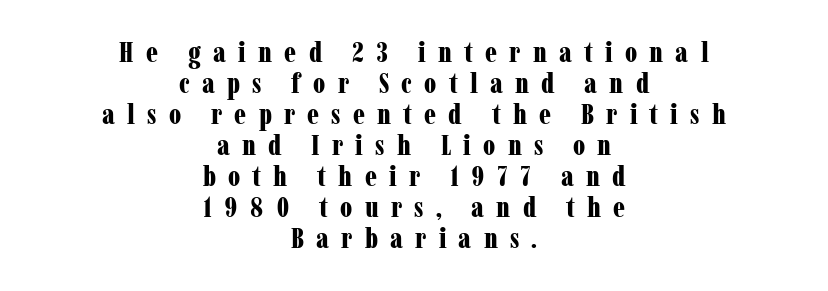
{"serif": "yes", "italic": "no", "bold": "yes", "weight": "bold", "width": "condensed", "stroke_contrast": "low", "x_height": "medium", "monospaced": "no", "underline": "no", "align": "center", "line_spacing": "tight", "line_spacing_ratio": 1.07, "letter_spacing": "wide", "letter_spacing_em": 0.42, "glyph_px": 29}
